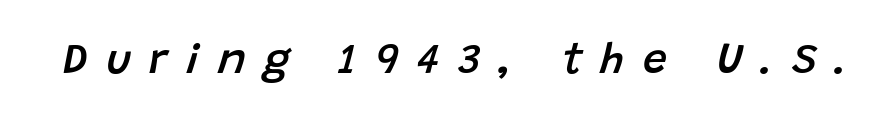
{"italic": "yes", "lean": "right", "slant_degrees": 15, "bold": "semi", "weight": "semibold", "width": "normal", "stroke_contrast": "low", "x_height": "large", "monospaced": "no", "underline": "no", "letter_spacing": "wide", "letter_spacing_em": 0.42, "glyph_px": 43}
